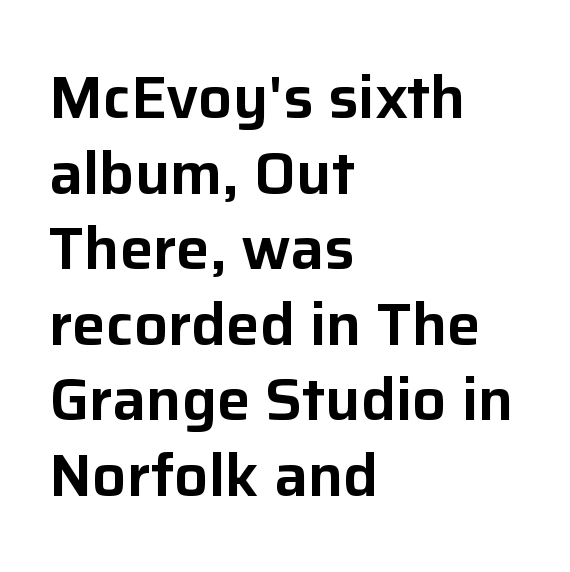
Lines of text with bare space underneath. Spacing between characters is what you'd get straight out of the box. Evenly set lines give the paragraph a standard silhouette. Character widths vary here, with narrow letters taking less room than wide ones. The glyphs in this specimen are sans serif.
